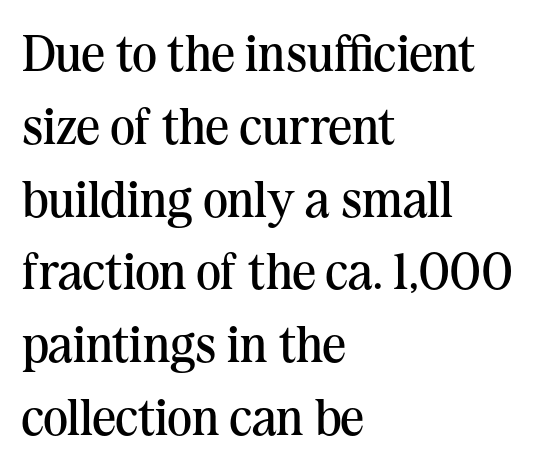
Q: Is the text bold? A: No.
Q: Is the text italic (slanted)? A: No, it is upright.
Q: Is the typeface a serif or a sans-serif typeface? A: Serif.
Q: Is the text underlined? A: No.
Q: How is the paragraph aligned? A: Left-aligned.
Q: Is the spacing between letters normal or unusually wide? A: Normal.
Q: Is the spacing between lines tight, normal or loose? A: Normal.
Q: Width (condensed, normal, or wide)? A: Normal.
Q: Stroke contrast? A: Medium.
Q: x-height? A: Medium.
Q: Monospaced? A: No.
